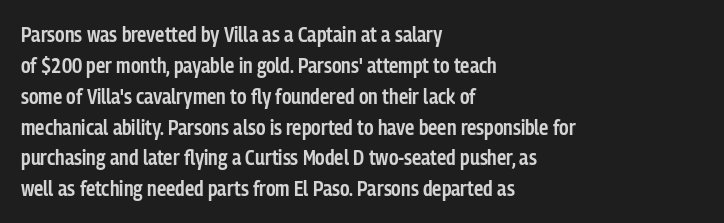
The lines are quadded left. No word sits above an underline. A typesetter would mark this as roman, not italic. Observe the ordinary spacing: letters are neighbours, not strangers.
